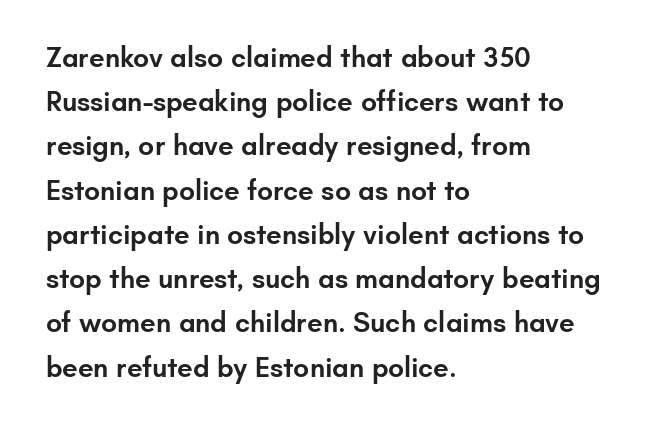
These lines stack with their left ends in a neat column. Character widths vary here, with narrow letters taking less room than wide ones. The characters display no serif detailing; their extremities are plain. The axis of the letterforms is exactly vertical.
